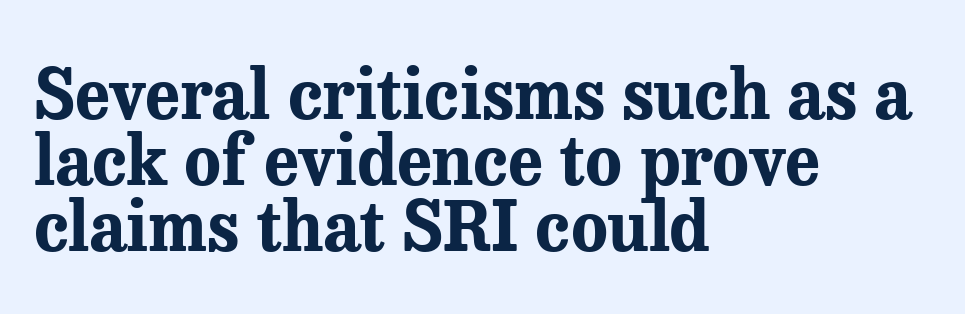
{"serif": "yes", "italic": "no", "bold": "yes", "weight": "bold", "width": "normal", "stroke_contrast": "medium", "x_height": "medium", "monospaced": "no", "underline": "no", "align": "left", "line_spacing": "tight", "line_spacing_ratio": 0.97, "letter_spacing": "normal", "letter_spacing_em": 0.0, "glyph_px": 68}
